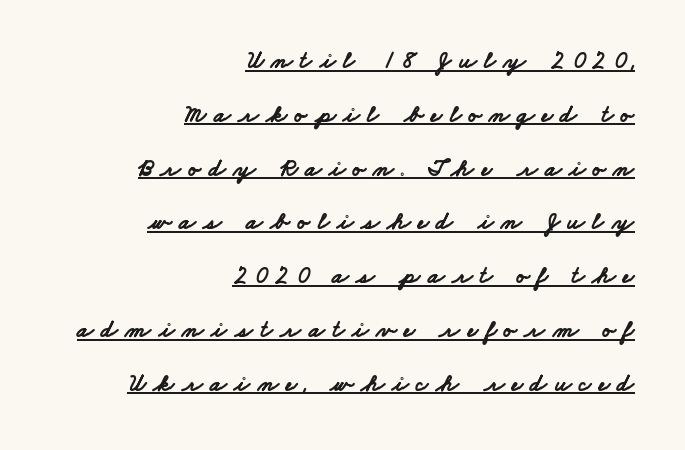
{"bold": "yes", "underline": "yes", "align": "right", "line_spacing": "loose", "line_spacing_ratio": 2.24, "letter_spacing": "wide", "letter_spacing_em": 0.31, "glyph_px": 24}
